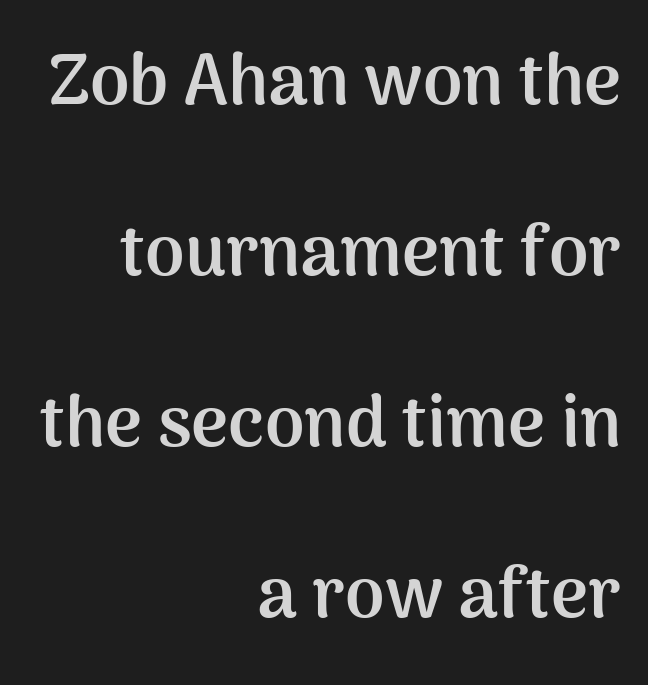
Q: Is the text bold? A: Yes.
Q: Is the text italic (slanted)? A: No, it is upright.
Q: Is the typeface a serif or a sans-serif typeface? A: Sans-serif.
Q: Is the text underlined? A: No.
Q: How is the paragraph aligned? A: Right-aligned.
Q: Is the spacing between letters normal or unusually wide? A: Normal.
Q: Is the spacing between lines tight, normal or loose? A: Loose.
Q: Width (condensed, normal, or wide)? A: Normal.
Q: Stroke contrast? A: Medium.
Q: x-height? A: Medium.
Q: Monospaced? A: No.
